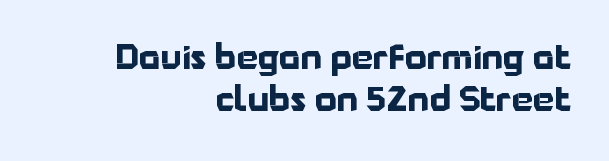
{"serif": "no", "italic": "no", "bold": "yes", "weight": "bold", "width": "normal", "stroke_contrast": "low", "x_height": "medium", "monospaced": "no", "underline": "no", "align": "right", "line_spacing": "normal", "line_spacing_ratio": 1.25, "letter_spacing": "normal", "letter_spacing_em": 0.0, "glyph_px": 34}
